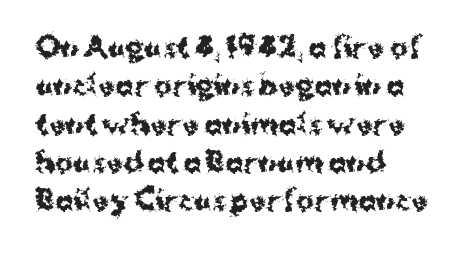
The image shows 27 px bold type, upright; set left-aligned, normal line spacing (1.42x), normal letter spacing, not underlined.
